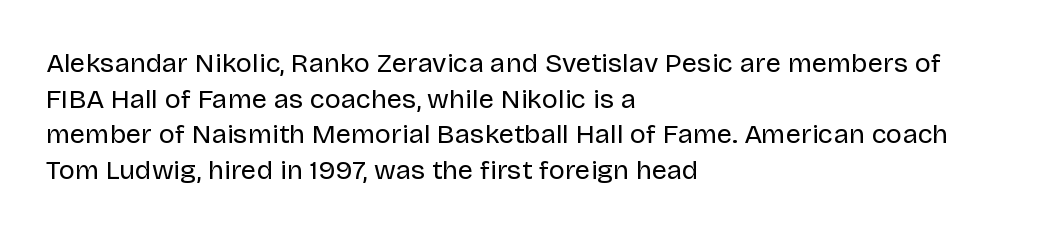
{"italic": "no", "bold": "no", "underline": "no", "align": "left", "line_spacing": "normal", "line_spacing_ratio": 1.32, "letter_spacing": "normal", "letter_spacing_em": 0.0, "glyph_px": 27}
